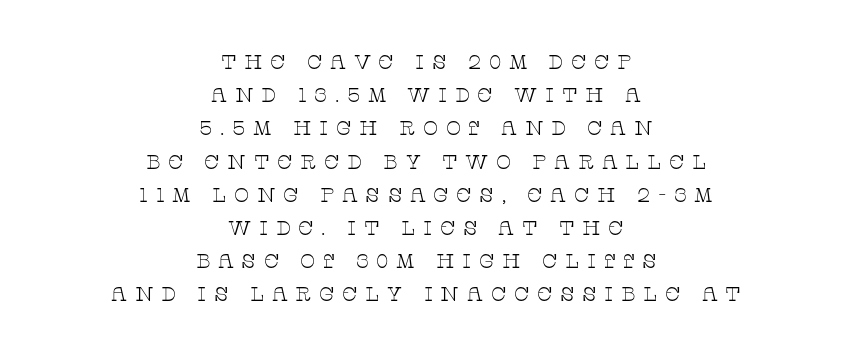
Q: Is the text bold? A: No.
Q: Is the text italic (slanted)? A: No, it is upright.
Q: Is the text underlined? A: No.
Q: How is the paragraph aligned? A: Centered.
Q: Is the spacing between letters normal or unusually wide? A: Unusually wide.
Q: Is the spacing between lines tight, normal or loose? A: Normal.
